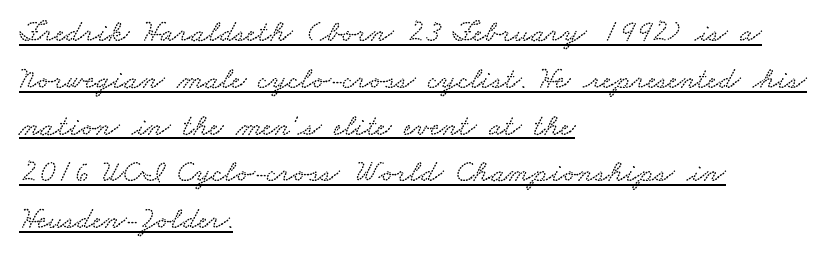
The image shows 31 px wide type; set left-aligned, normal line spacing (1.51x), normal letter spacing, underlined; low stroke contrast and a small x-height.
